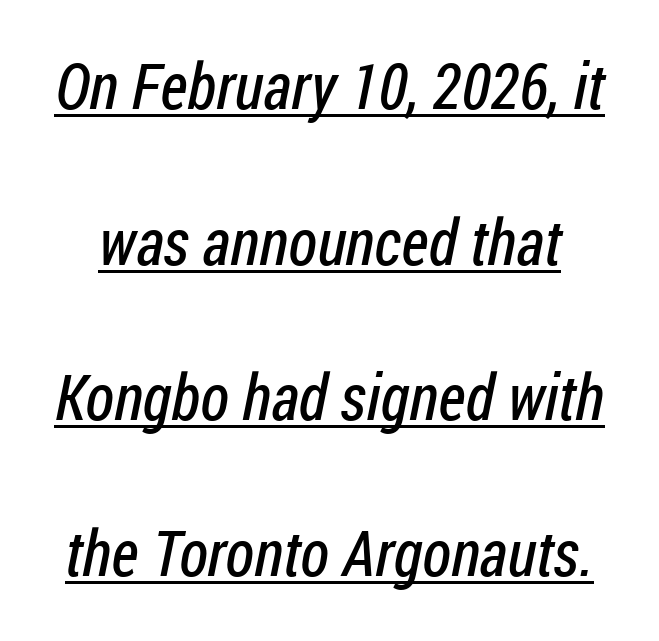
Q: Is the text bold? A: No.
Q: Is the typeface a serif or a sans-serif typeface? A: Sans-serif.
Q: Is the text underlined? A: Yes.
Q: Is the spacing between letters normal or unusually wide? A: Normal.
Q: Is the spacing between lines tight, normal or loose? A: Loose.
Q: Width (condensed, normal, or wide)? A: Condensed.
Q: Stroke contrast? A: Low.
Q: x-height? A: Medium.
Q: Monospaced? A: No.
